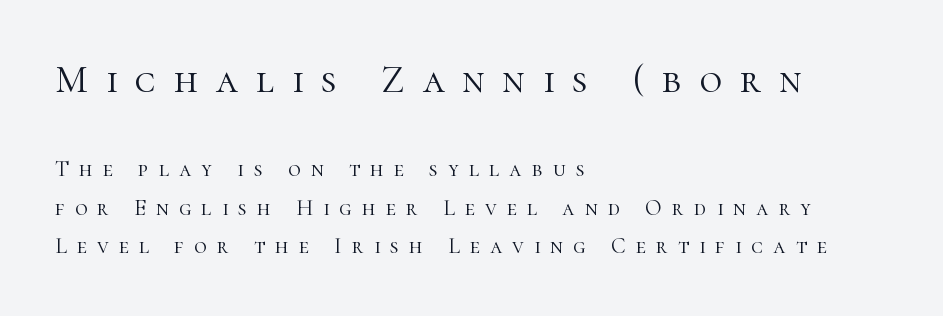
The image shows 39 px light serif type, upright; set left-aligned, line spacing 1.76x, unusually wide letter spacing (+0.46 em), not underlined; the first (top) block is 1.77x larger; high stroke contrast and a medium x-height.
